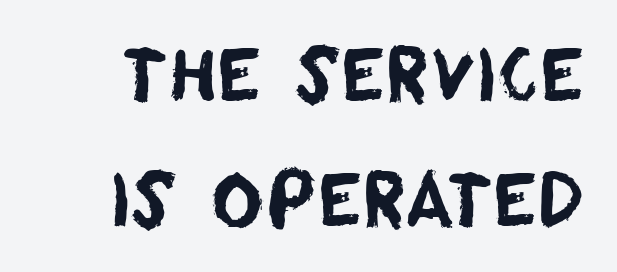
Each row of text sits above clean, open space. The passage shown is typed in a proportional face where columns would drift. This sample uses a sans-serif face. These lines keep a tight, regular rhythm from letter to letter.
